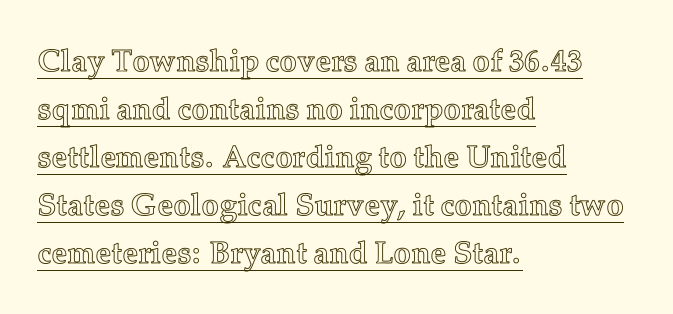
The image shows 31 px text type, upright; set left-aligned, normal line spacing (1.55x), normal letter spacing, underlined; a medium x-height.
